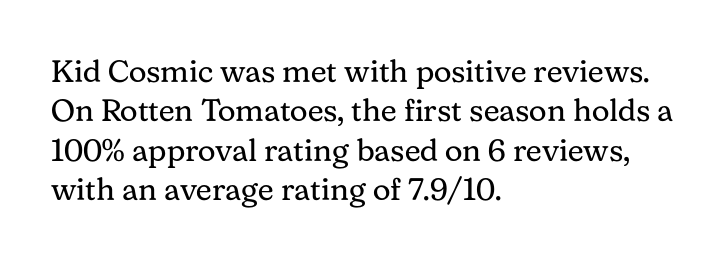
{"serif": "yes", "italic": "no", "bold": "no", "weight": "regular", "width": "normal", "stroke_contrast": "medium", "x_height": "medium", "monospaced": "no", "underline": "no", "align": "left", "line_spacing": "normal", "line_spacing_ratio": 1.27, "letter_spacing": "normal", "letter_spacing_em": 0.0, "glyph_px": 31}
